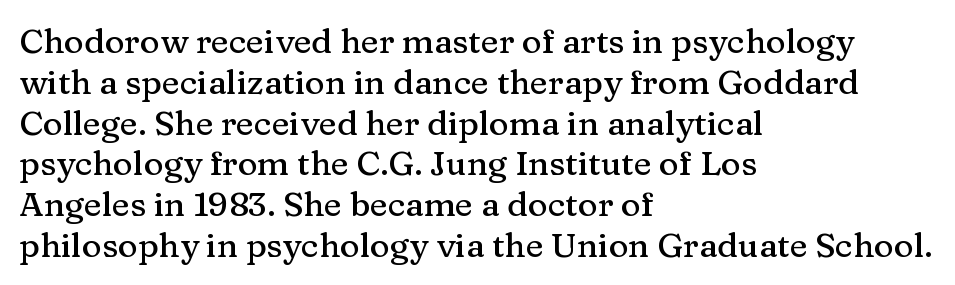
The letters stand straight up with perfectly vertical stems. Is the block centered? No — it sits flush against the left margin. Anything drawn beneath the words? Only blank space. Regarding serifs, this sample has them.
